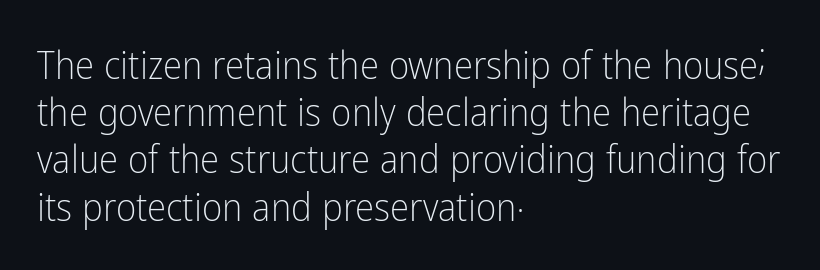
The image shows 39 px light, condensed sans-serif type, upright; set left-aligned, line spacing 1.21x, normal letter spacing, not underlined; low stroke contrast and a medium x-height.
